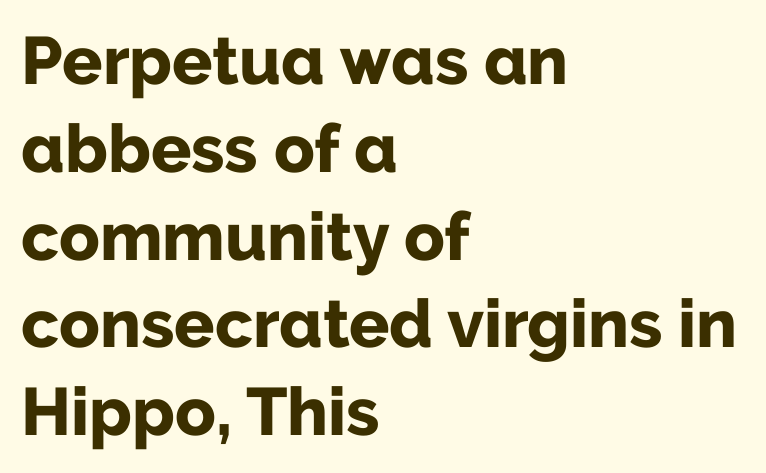
{"serif": "no", "italic": "no", "bold": "yes", "weight": "bold", "width": "normal", "stroke_contrast": "low", "x_height": "medium", "monospaced": "no", "underline": "no", "align": "left", "line_spacing": "normal", "line_spacing_ratio": 1.31, "letter_spacing": "normal", "letter_spacing_em": 0.0, "glyph_px": 67}
